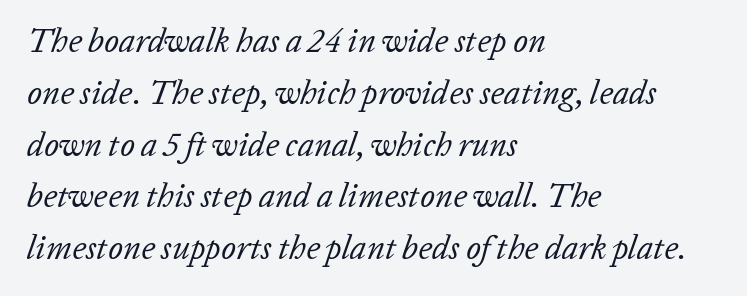
{"italic": "yes", "lean": "right", "slant_degrees": 20, "bold": "no", "weight": "regular", "width": "normal", "stroke_contrast": "low", "x_height": "medium", "monospaced": "no", "underline": "no", "align": "left", "line_spacing": "normal", "line_spacing_ratio": 1.57, "letter_spacing": "normal", "letter_spacing_em": 0.0, "glyph_px": 33}
